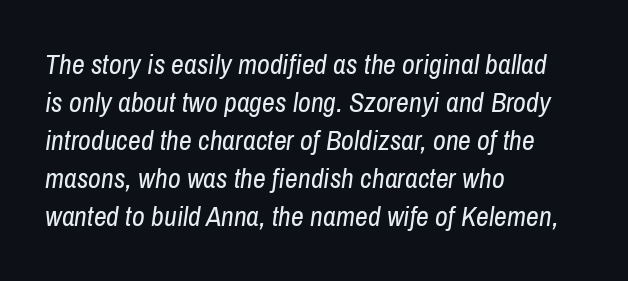
Do the characters align in a grid? No, the font is proportional. Bare-footed words on every line. The face used here is rendered with its standard letterfit. Each line starts at the same left margin while the right side varies. Stem width sits at or under what a default text font uses. Would a proofreader flag this as italicized? Yes.
